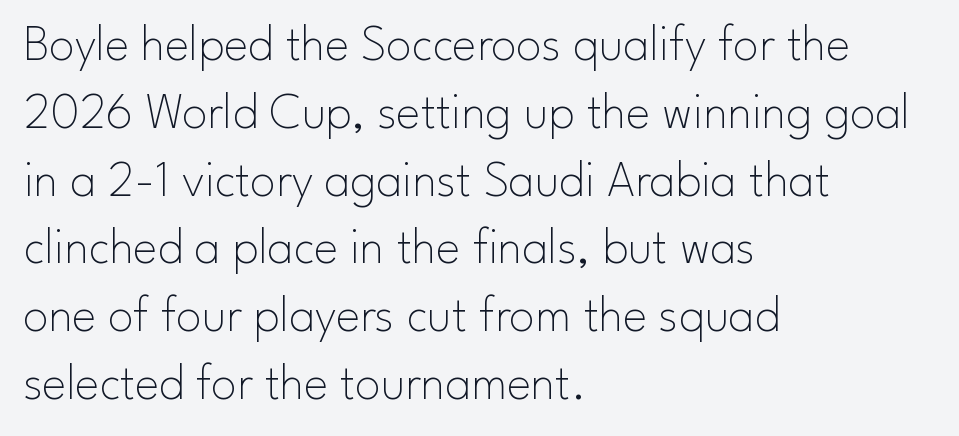
{"serif": "no", "italic": "no", "bold": "no", "weight": "thin", "width": "normal", "stroke_contrast": "low", "x_height": "small", "monospaced": "no", "underline": "no", "align": "left", "line_spacing": "normal", "line_spacing_ratio": 1.33, "letter_spacing": "normal", "letter_spacing_em": 0.0, "glyph_px": 51}
